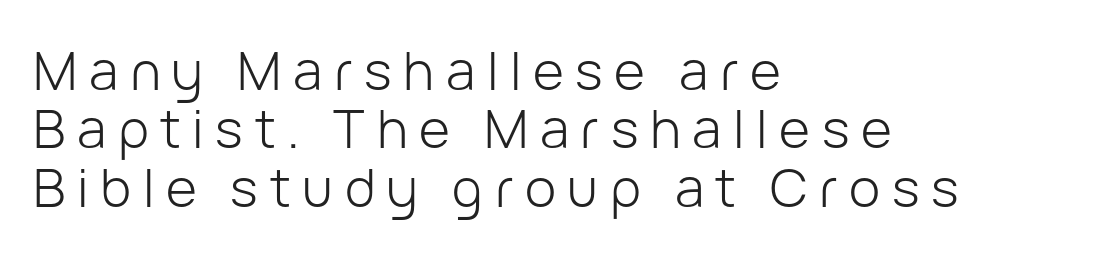
The image shows 53 px light sans-serif type, upright; set left-aligned, tight line spacing (1.1x), unusually wide letter spacing (+0.22 em), not underlined; low stroke contrast and a medium x-height.
